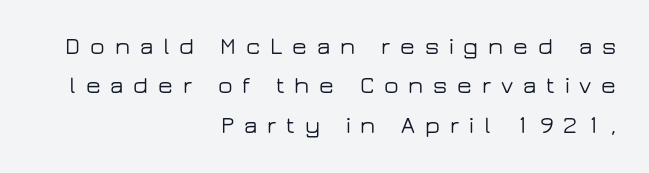
Q: Is the text italic (slanted)? A: No, it is upright.
Q: Is the text underlined? A: No.
Q: How is the paragraph aligned? A: Right-aligned.
Q: Is the spacing between letters normal or unusually wide? A: Unusually wide.
Q: Is the spacing between lines tight, normal or loose? A: Normal.
